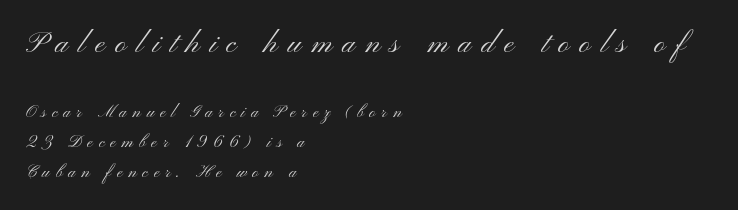
Lines of text with bare space underneath. The rendering uses natural spacing where letterforms have individual widths. The glyphs in this specimen are sans serif. On a weight scale, this lands at 450 or below. Reading down the block, your eye returns to a fixed left position each line. In this sample the first text group is rendered at the bigger scale.
